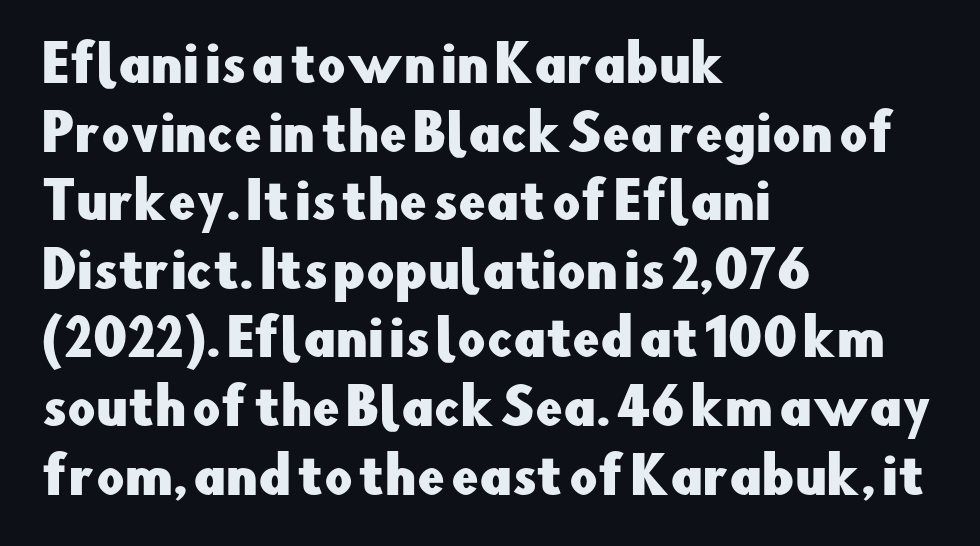
Is this a sans? Yes — the strokes have no serifs. Characters remain perfectly vertical along every line. Reading down the block, your eye returns to a fixed left position each line. The designer left line spacing at the default. Character widths vary here, with narrow letters taking less room than wide ones.
